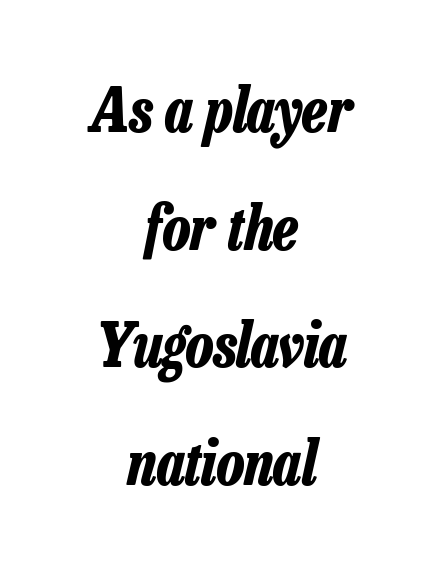
Short and long lines alike share a common midpoint. Notice how the stems are inclined rather than vertical — that's the hallmark of italics. Is the type bold? Yes — the strokes are clearly thick and heavy. The rendering uses natural spacing where letterforms have individual widths.
